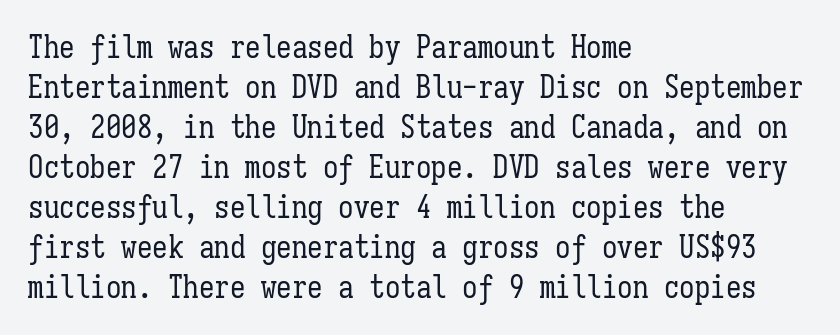
Is the block centered? No — it sits flush against the left margin. Each row of text sits above clean, open space. The face used here is rendered with its standard letterfit. The face used here is monospaced, like something from a code editor. A light-to-regular cut is what we see here. In terms of leading, this rendering sits right in the middle.
